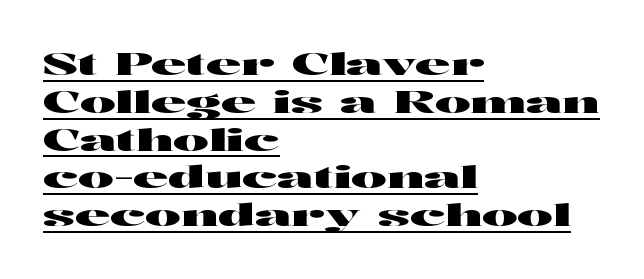
The image shows 30 px wide sans-serif type, upright; set left-aligned, normal line spacing (1.26x), normal letter spacing, underlined; high stroke contrast and a medium x-height.
